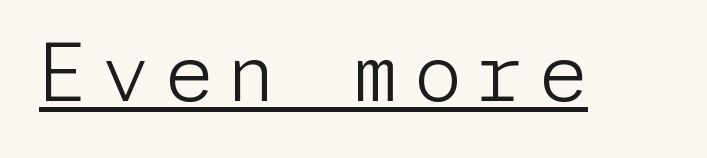
Q: Is the text bold? A: No.
Q: Is the text italic (slanted)? A: No, it is upright.
Q: Is the typeface a serif or a sans-serif typeface? A: Sans-serif.
Q: Is the text underlined? A: Yes.
Q: Width (condensed, normal, or wide)? A: Normal.
Q: Stroke contrast? A: Low.
Q: x-height? A: Medium.
